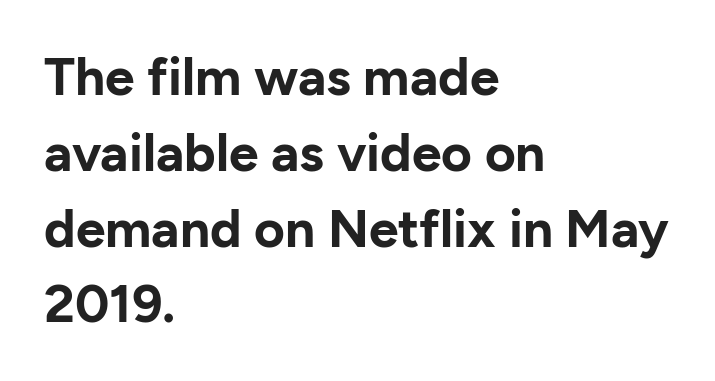
Q: Is the text bold? A: Yes.
Q: Is the text italic (slanted)? A: No, it is upright.
Q: Is the typeface a serif or a sans-serif typeface? A: Sans-serif.
Q: Is the text underlined? A: No.
Q: How is the paragraph aligned? A: Left-aligned.
Q: Is the spacing between letters normal or unusually wide? A: Normal.
Q: Is the spacing between lines tight, normal or loose? A: Normal.
Q: Width (condensed, normal, or wide)? A: Normal.
Q: Stroke contrast? A: Low.
Q: x-height? A: Medium.
Q: Monospaced? A: No.
